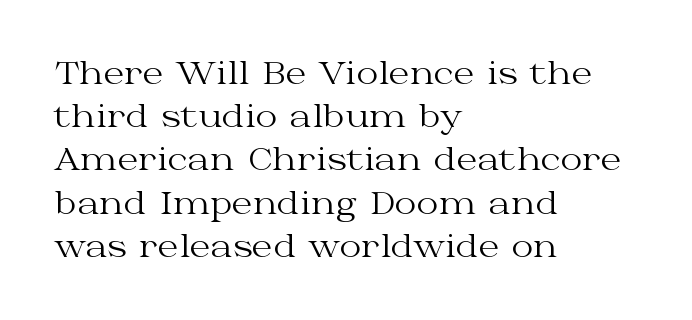
The image shows 30 px regular-weight, wide serif type, upright; set left-aligned, normal line spacing (1.44x), normal letter spacing, not underlined; medium stroke contrast and a medium x-height.
